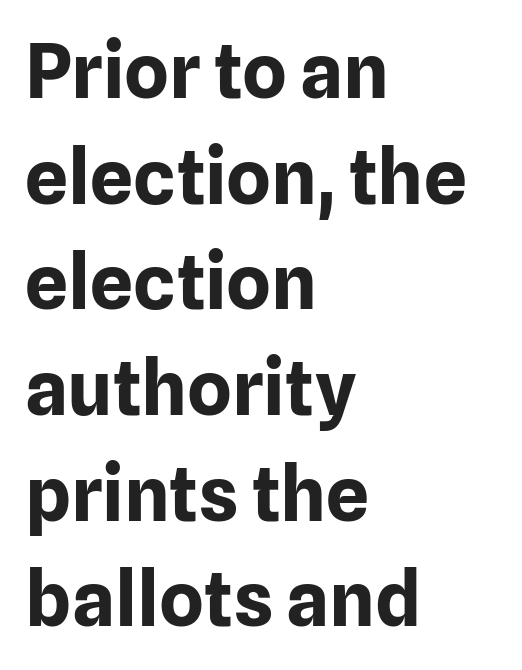
{"serif": "no", "italic": "no", "bold": "yes", "weight": "bold", "width": "normal", "stroke_contrast": "low", "x_height": "medium", "monospaced": "no", "underline": "no", "align": "left", "line_spacing": "normal", "line_spacing_ratio": 1.39, "letter_spacing": "normal", "letter_spacing_em": 0.0, "glyph_px": 76}
